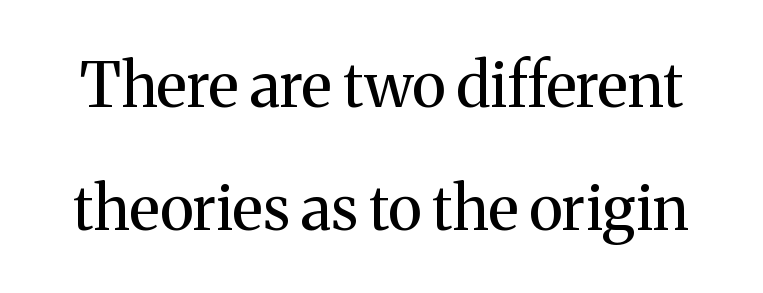
Compared with typical paragraphs, the rows here are farther apart. Is the stroke heavy? The answer is a plain regular-or-lighter. Proportional: the letters do not fall into vertical columns. A roman cut, with each character standing at attention.
